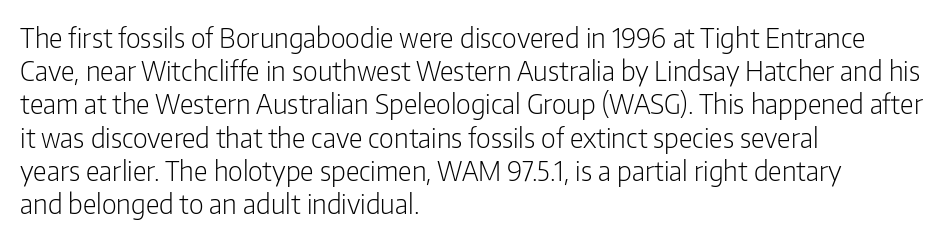
The image shows 27 px text type, upright; set left-aligned, line spacing 1.23x, normal letter spacing, not underlined.
